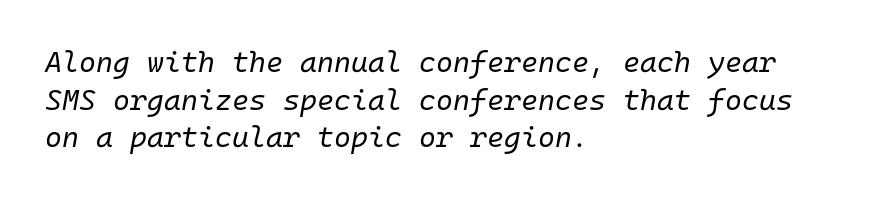
{"italic": "yes", "lean": "right", "slant_degrees": 10, "bold": "no", "weight": "regular", "width": "normal", "stroke_contrast": "low", "x_height": "medium", "monospaced": "yes", "underline": "no", "align": "left", "line_spacing": "normal", "line_spacing_ratio": 1.3, "letter_spacing": "normal", "letter_spacing_em": 0.0, "glyph_px": 29}
